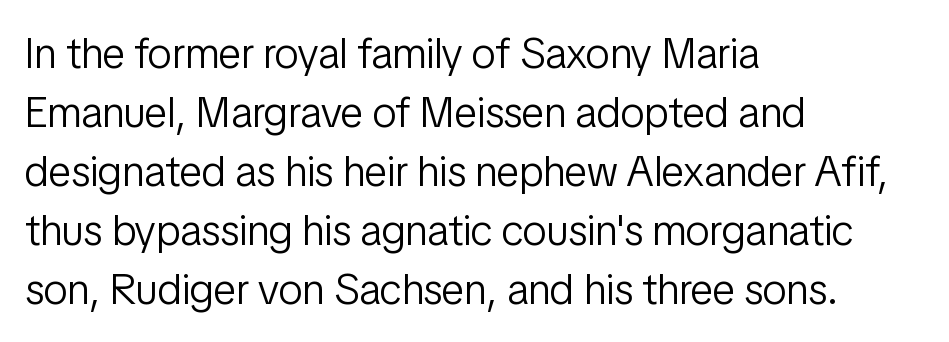
Q: Is the text bold? A: No.
Q: Is the text italic (slanted)? A: No, it is upright.
Q: Is the typeface a serif or a sans-serif typeface? A: Sans-serif.
Q: Is the text underlined? A: No.
Q: How is the paragraph aligned? A: Left-aligned.
Q: Is the spacing between letters normal or unusually wide? A: Normal.
Q: Is the spacing between lines tight, normal or loose? A: Normal.
Q: Width (condensed, normal, or wide)? A: Condensed.
Q: Stroke contrast? A: Low.
Q: x-height? A: Medium.
Q: Monospaced? A: No.
